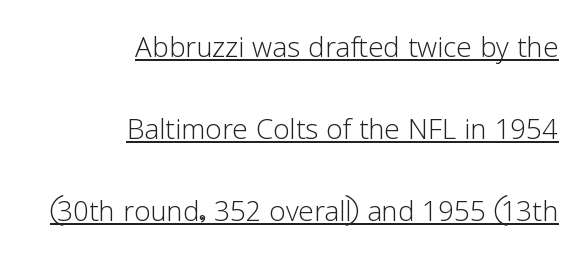
On a weight scale, this lands at 450 or below. Layout note: lines flush right. The gaps between neighbouring characters are ordinary and unremarkable. Every word sits above its own underline.
